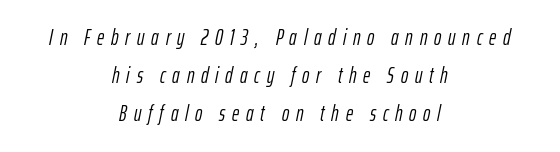
{"italic": "yes", "lean": "right", "slant_degrees": 12, "bold": "no", "underline": "no", "align": "center", "line_spacing_ratio": 1.73, "letter_spacing": "wide", "letter_spacing_em": 0.31, "glyph_px": 22}
